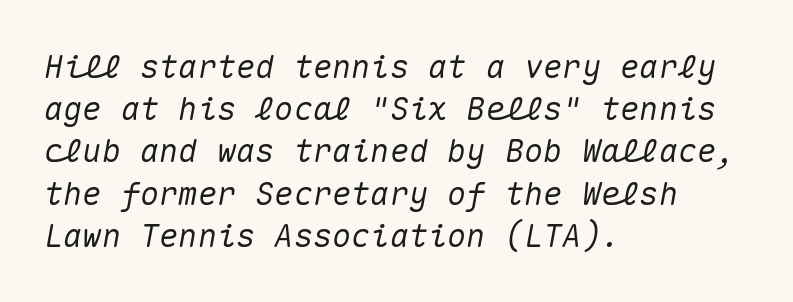
{"italic": "yes", "lean": "right", "slant_degrees": 10, "width": "normal", "stroke_contrast": "medium", "x_height": "medium", "monospaced": "yes", "underline": "no", "align": "left", "line_spacing": "normal", "line_spacing_ratio": 1.32, "letter_spacing": "normal", "letter_spacing_em": 0.0, "glyph_px": 32}
